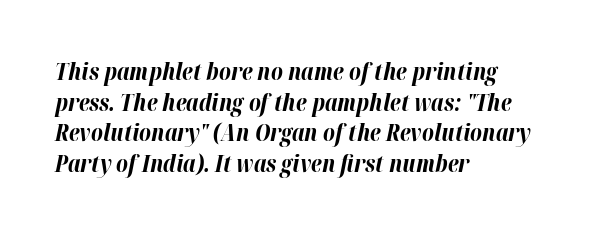
{"italic": "yes", "lean": "right", "slant_degrees": 12, "bold": "yes", "underline": "no", "align": "left", "line_spacing": "normal", "line_spacing_ratio": 1.33, "letter_spacing": "normal", "letter_spacing_em": 0.0, "glyph_px": 23}
